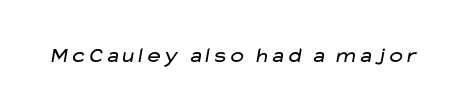
Q: Is the text bold? A: No.
Q: Is the text underlined? A: No.
Q: Is the spacing between letters normal or unusually wide? A: Normal.
